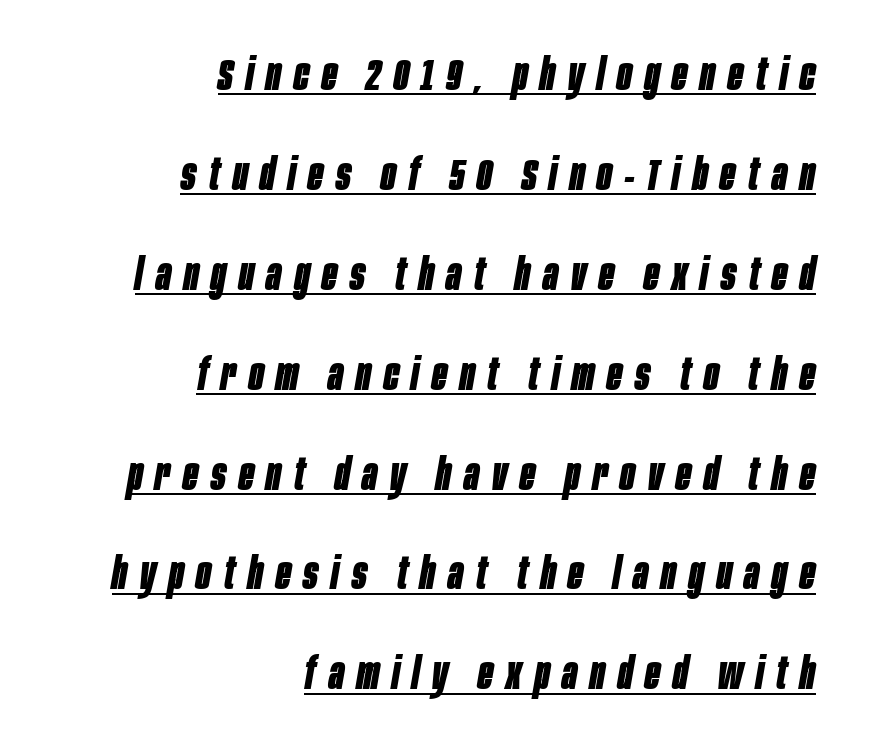
The image shows 44 px bold, condensed type, italic (leaning right); set right-aligned, loose line spacing (2.27x), unusually wide letter spacing (+0.29 em), underlined; low stroke contrast and a large x-height.
